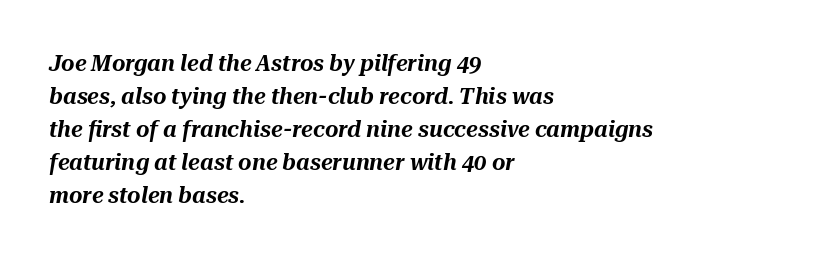
Q: Is the text italic (slanted)? A: Yes, it leans right by about 10 degrees.
Q: Is the text underlined? A: No.
Q: How is the paragraph aligned? A: Left-aligned.
Q: Is the spacing between letters normal or unusually wide? A: Normal.
Q: Is the spacing between lines tight, normal or loose? A: Normal.
